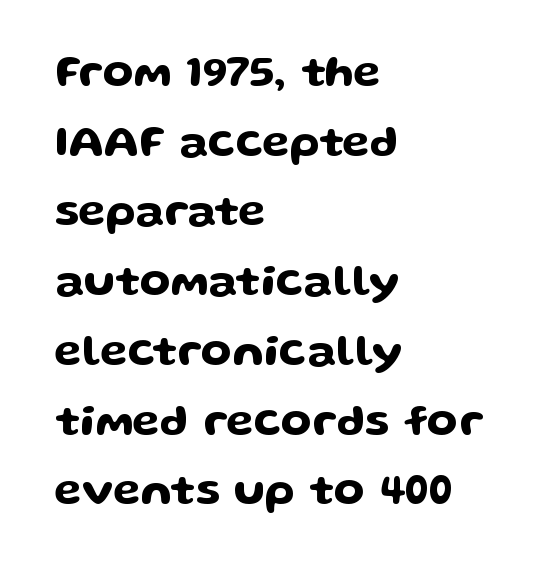
The image shows 45 px wide sans-serif type, upright; set left-aligned, normal line spacing (1.55x), normal letter spacing, not underlined; low stroke contrast and a medium x-height.
